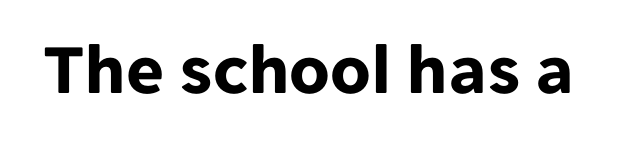
It's the straight-up-and-down kind of type. Here the designer chose a conventional face with non-uniform glyph widths. Standard letterfit; no display-style spreading of the glyphs. Lines of text with bare space underneath. Strong, thick strokes mark this as bold type. The font family rendered here belongs to the sans-serif group.
